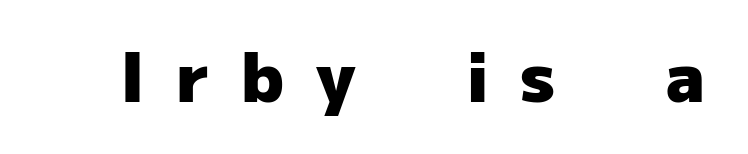
The letters advance in unequal steps, a hallmark of proportional type. You can tell it's not italic because the verticals are truly vertical. No feet cap the strokes, marking this as sans-serif type. Tracking here is generous; glyphs stand well apart from one another. Typesetter's note: full bold, strokes at maximum text heaviness.
